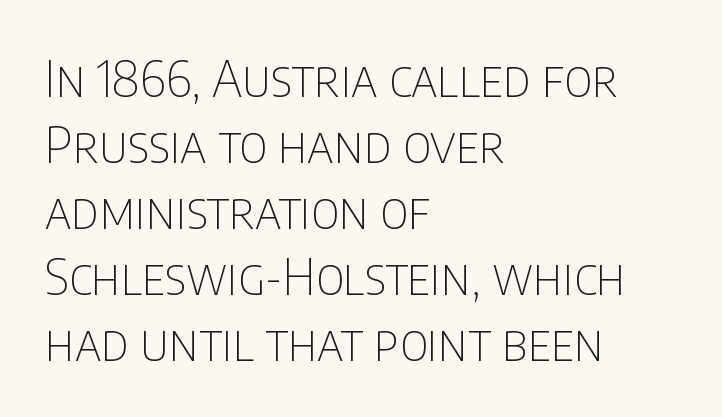
Q: Is the text bold? A: No.
Q: Is the text italic (slanted)? A: No, it is upright.
Q: Is the typeface a serif or a sans-serif typeface? A: Sans-serif.
Q: Is the text underlined? A: No.
Q: How is the paragraph aligned? A: Left-aligned.
Q: Is the spacing between letters normal or unusually wide? A: Normal.
Q: Is the spacing between lines tight, normal or loose? A: Normal.
Q: Width (condensed, normal, or wide)? A: Condensed.
Q: Stroke contrast? A: Low.
Q: x-height? A: Large.
Q: Monospaced? A: No.
